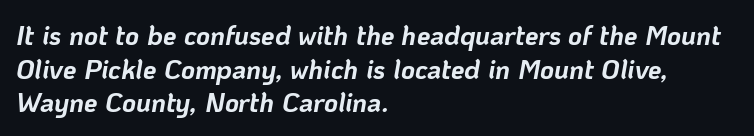
Typesetter's note: full bold, strokes at maximum text heaviness. In terms of letterspacing, this is plain default setting. Normally led — the rows are evenly, conventionally spaced. A student would call this left alignment; a typographer would say flush left, rag right.
